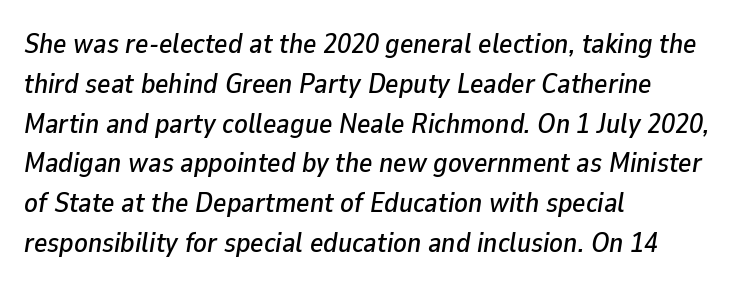
The image shows 28 px text type, italic (leaning right); set left-aligned, normal line spacing (1.42x), normal letter spacing, not underlined; low stroke contrast and a medium x-height.
